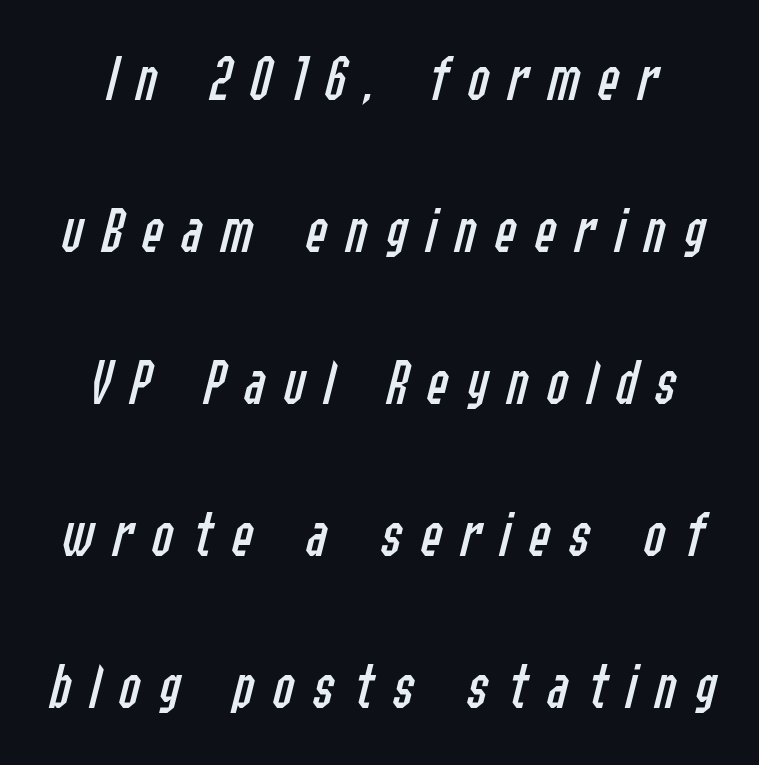
Q: Is the text bold? A: No.
Q: Is the text italic (slanted)? A: Yes, it leans right by about 14 degrees.
Q: Is the text underlined? A: No.
Q: Is the spacing between letters normal or unusually wide? A: Unusually wide.
Q: Is the spacing between lines tight, normal or loose? A: Loose.
Q: Width (condensed, normal, or wide)? A: Condensed.
Q: Stroke contrast? A: Low.
Q: x-height? A: Medium.
Q: Monospaced? A: No.
